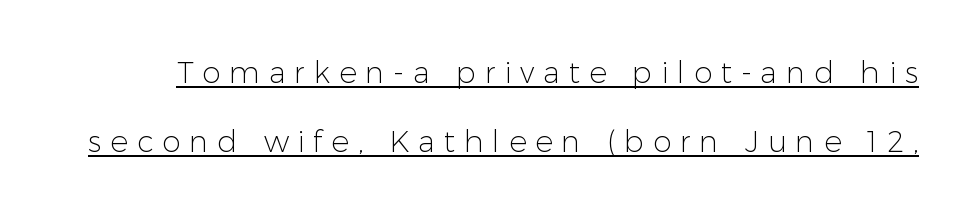
Type style note: lacks serifs. Is this a fixed-width face? No — the glyphs have proportional, varying widths. Stems here are at most as thick as an everyday book face. A continuous stroke trails under the words, as in a hyperlink. This is roman type, the default non-slanted kind. Is the letter spacing exaggerated? Yes — the characters are pushed far apart.
